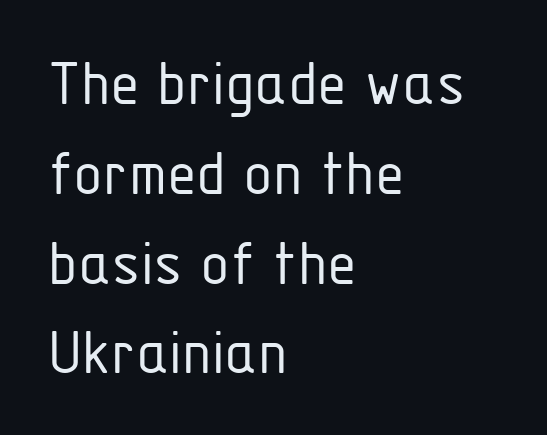
The image shows 68 px light, condensed sans-serif type, upright; set left-aligned, normal line spacing (1.32x), normal letter spacing, not underlined; low stroke contrast and a medium x-height.
